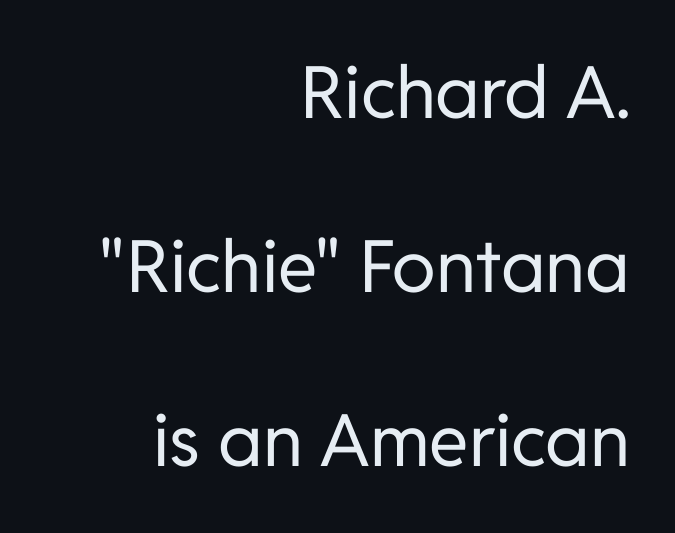
Q: Is the text bold? A: No.
Q: Is the text italic (slanted)? A: No, it is upright.
Q: Is the typeface a serif or a sans-serif typeface? A: Sans-serif.
Q: Is the text underlined? A: No.
Q: How is the paragraph aligned? A: Right-aligned.
Q: Is the spacing between letters normal or unusually wide? A: Normal.
Q: Is the spacing between lines tight, normal or loose? A: Loose.
Q: Width (condensed, normal, or wide)? A: Normal.
Q: Stroke contrast? A: Low.
Q: x-height? A: Medium.
Q: Monospaced? A: No.
